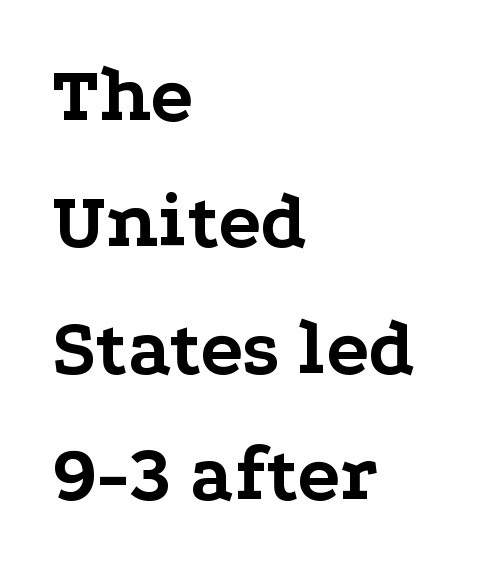
Q: Is the text bold? A: Yes.
Q: Is the text italic (slanted)? A: No, it is upright.
Q: Is the typeface a serif or a sans-serif typeface? A: Serif.
Q: Is the text underlined? A: No.
Q: How is the paragraph aligned? A: Left-aligned.
Q: Is the spacing between letters normal or unusually wide? A: Normal.
Q: Is the spacing between lines tight, normal or loose? A: Normal.
Q: Width (condensed, normal, or wide)? A: Wide.
Q: Stroke contrast? A: Low.
Q: x-height? A: Medium.
Q: Monospaced? A: No.
